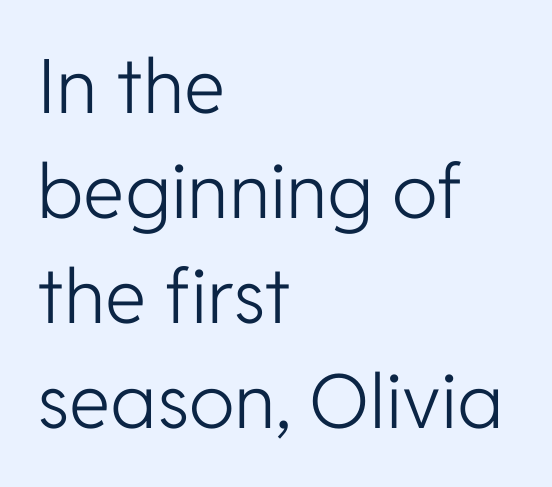
The image shows 75 px light sans-serif type, upright; set left-aligned, normal line spacing (1.4x), normal letter spacing, not underlined; low stroke contrast and a medium x-height.
